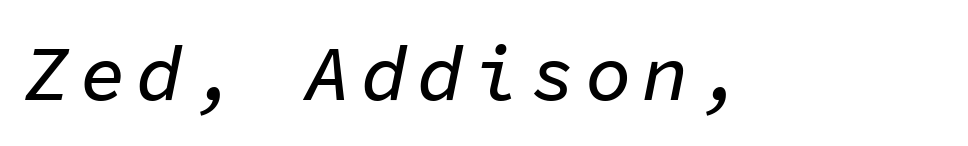
Q: Is the text italic (slanted)? A: Yes, it leans right by about 11 degrees.
Q: Is the text underlined? A: No.
Q: Width (condensed, normal, or wide)? A: Normal.
Q: Stroke contrast? A: Low.
Q: x-height? A: Medium.
Q: Monospaced? A: Yes.
